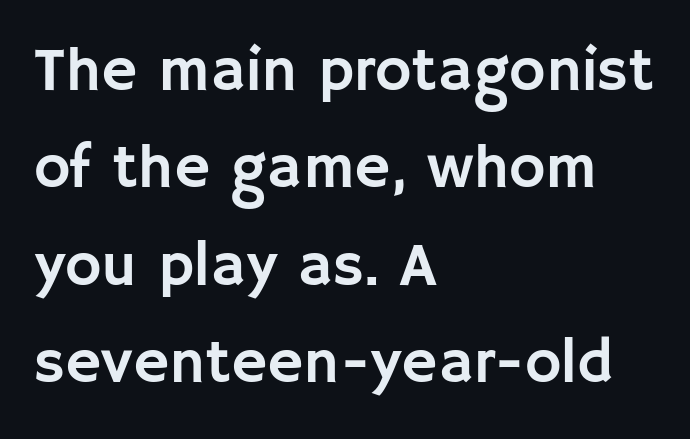
The image shows 62 px sans-serif type, upright; set left-aligned, normal line spacing (1.57x), normal letter spacing, not underlined; low stroke contrast and a large x-height.
